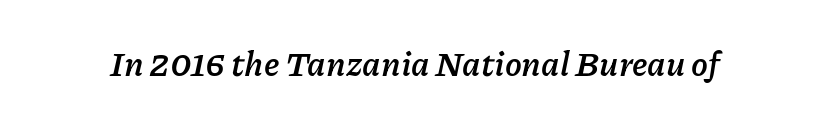
The image shows 34 px semibold type, italic (leaning right); set normal letter spacing, not underlined; low stroke contrast and a medium x-height.
